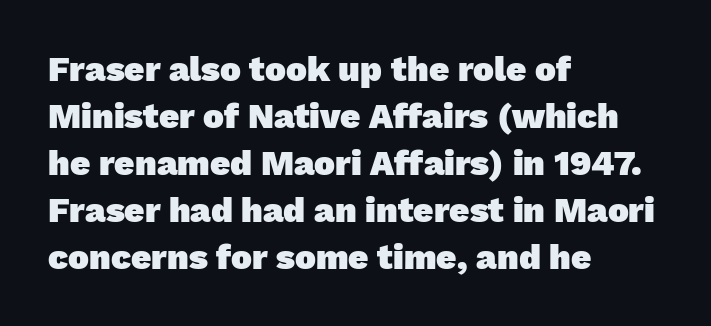
{"serif": "no", "bold": "yes", "weight": "heavy", "width": "normal", "stroke_contrast": "low", "x_height": "medium", "monospaced": "no", "underline": "no", "align": "left", "line_spacing": "normal", "line_spacing_ratio": 1.34, "letter_spacing": "normal", "letter_spacing_em": 0.0, "glyph_px": 35}
